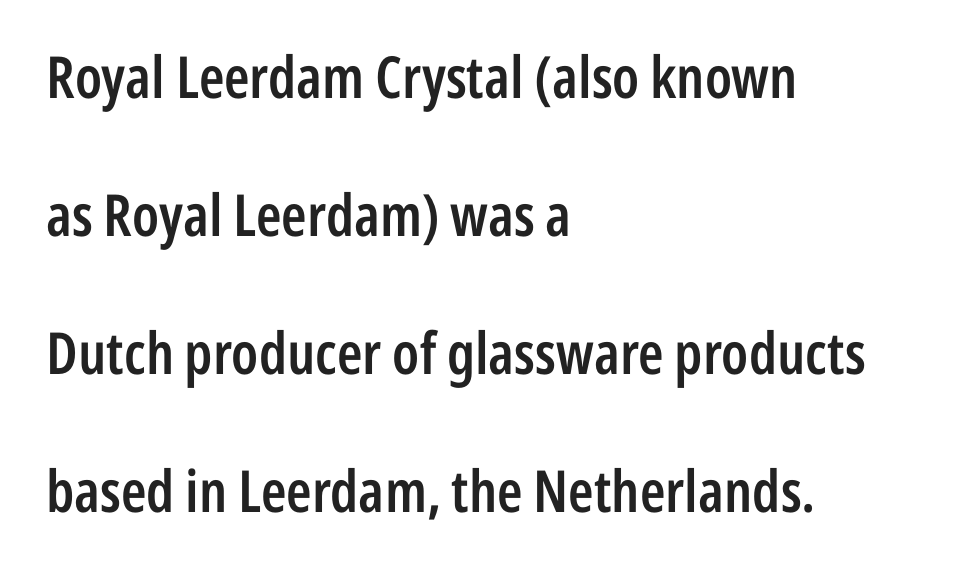
Q: Is the text bold? A: Semi-bold.
Q: Is the text italic (slanted)? A: No, it is upright.
Q: Is the typeface a serif or a sans-serif typeface? A: Sans-serif.
Q: Is the text underlined? A: No.
Q: How is the paragraph aligned? A: Left-aligned.
Q: Is the spacing between letters normal or unusually wide? A: Normal.
Q: Is the spacing between lines tight, normal or loose? A: Loose.
Q: Width (condensed, normal, or wide)? A: Condensed.
Q: Stroke contrast? A: Low.
Q: x-height? A: Medium.
Q: Monospaced? A: No.
